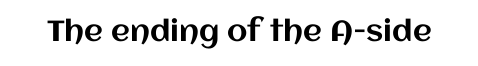
The image shows 29 px text type, upright; set normal letter spacing, not underlined; medium stroke contrast and a large x-height.
